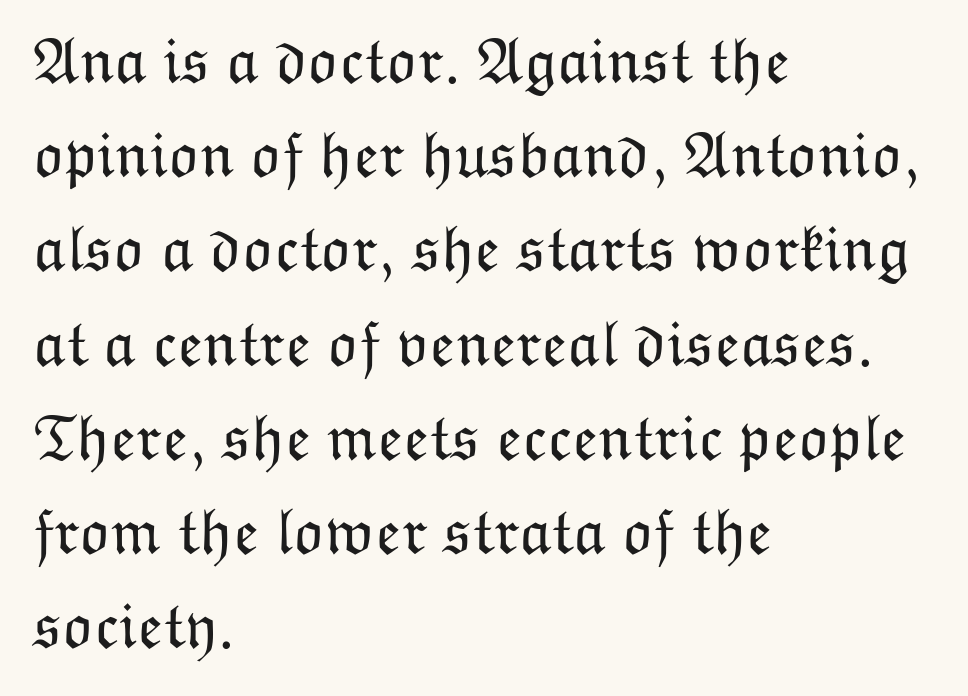
The image shows 65 px light type, upright; set left-aligned, normal line spacing (1.45x), normal letter spacing, not underlined; low stroke contrast and a medium x-height.
